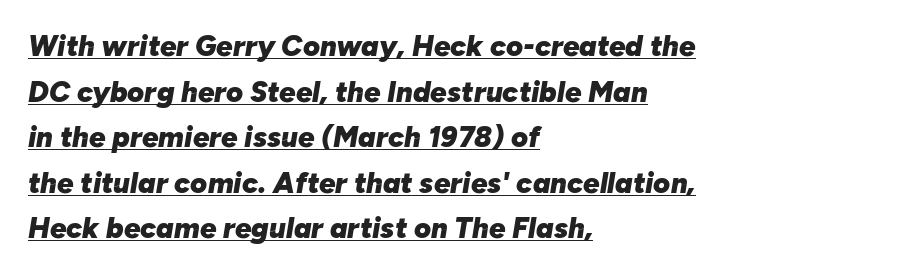
{"italic": "yes", "lean": "right", "slant_degrees": 10, "bold": "yes", "weight": "heavy", "width": "normal", "stroke_contrast": "low", "x_height": "medium", "monospaced": "no", "underline": "yes", "align": "left", "line_spacing": "normal", "line_spacing_ratio": 1.57, "letter_spacing": "normal", "letter_spacing_em": 0.0, "glyph_px": 29}
